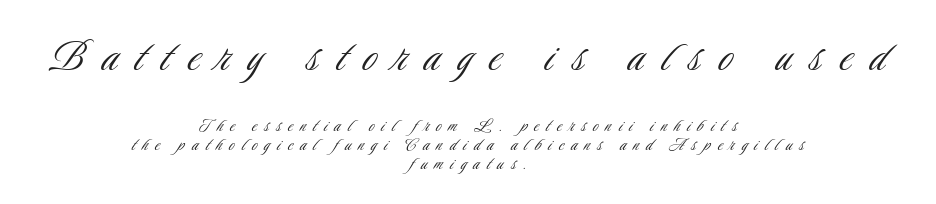
{"serif": "no", "bold": "no", "weight": "light", "width": "condensed", "stroke_contrast": "low", "x_height": "small", "monospaced": "no", "underline": "no", "align": "center", "line_spacing": "tight", "line_spacing_ratio": 0.95, "letter_spacing": "wide", "letter_spacing_em": 0.36, "larger_block": "first", "size_ratio": 2.5, "glyph_px": 50}
